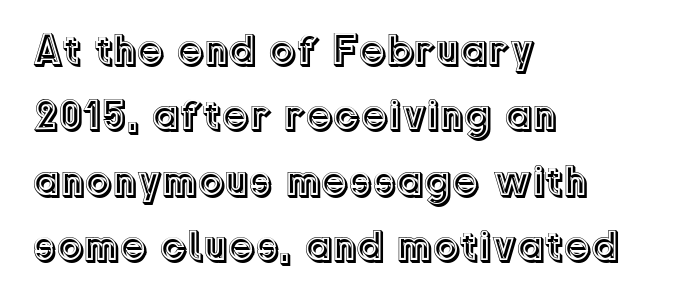
The image shows 43 px text type, upright; set left-aligned, normal line spacing (1.52x), normal letter spacing, not underlined; a medium x-height.
